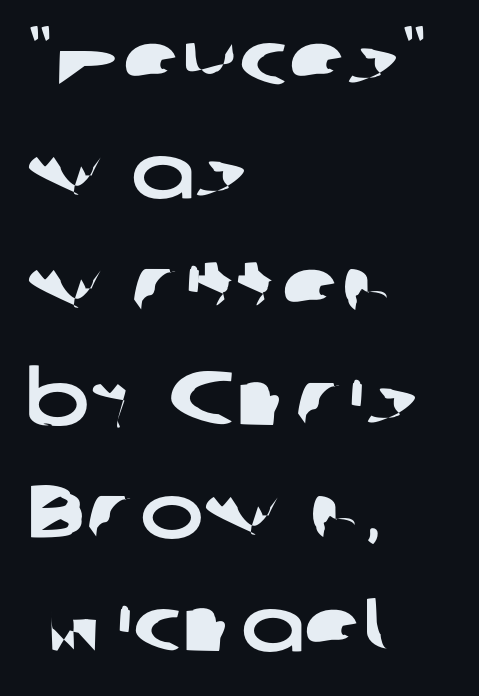
Casual observation: everything's shoved over to the left. Normally led — the rows are evenly, conventionally spaced. Character widths vary here, with narrow letters taking less room than wide ones. There is no visible air inserted between adjacent glyphs. The baseline area is clear.
